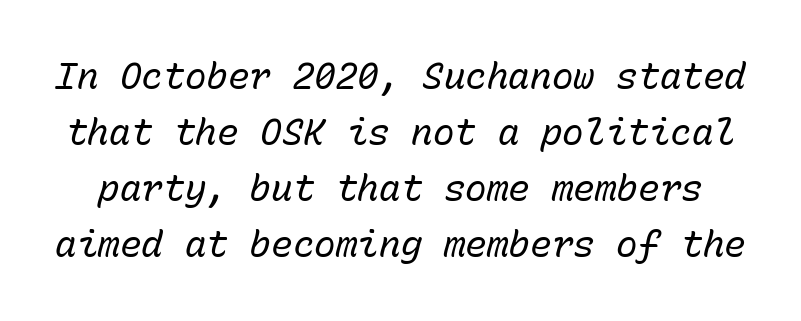
{"italic": "yes", "lean": "right", "slant_degrees": 15, "bold": "no", "weight": "regular", "width": "normal", "stroke_contrast": "low", "x_height": "medium", "monospaced": "yes", "underline": "no", "line_spacing": "normal", "line_spacing_ratio": 1.56, "letter_spacing": "normal", "letter_spacing_em": 0.0, "glyph_px": 36}
